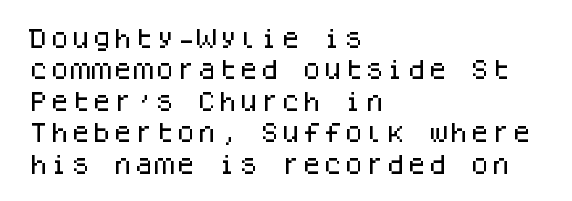
Q: Is the text italic (slanted)? A: No, it is upright.
Q: Is the text underlined? A: No.
Q: How is the paragraph aligned? A: Left-aligned.
Q: Is the spacing between letters normal or unusually wide? A: Normal.
Q: Is the spacing between lines tight, normal or loose? A: Normal.
